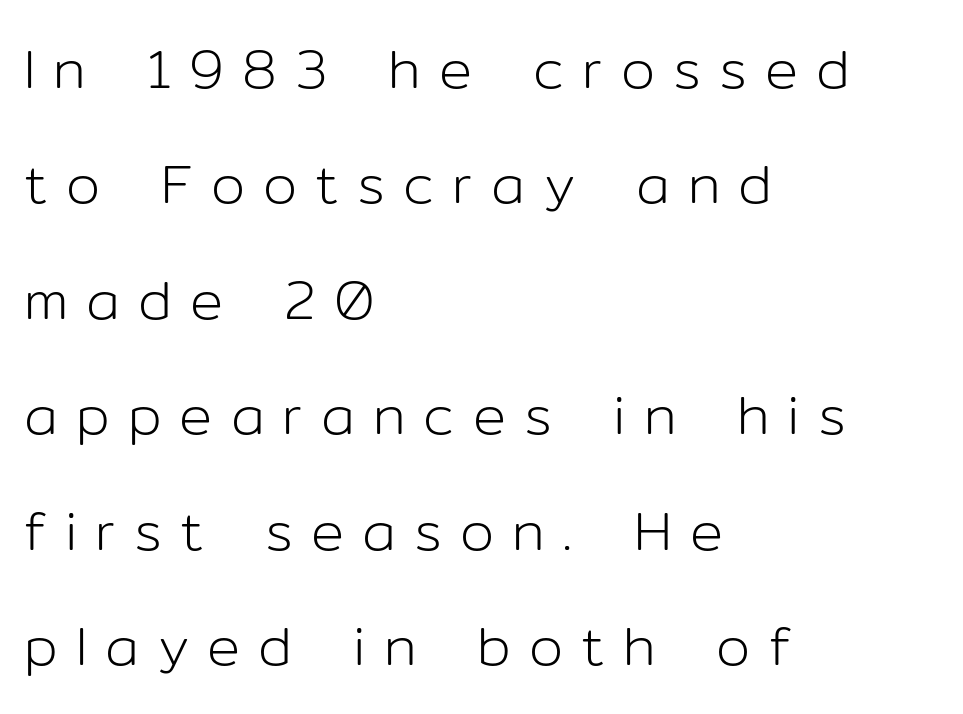
The image shows 55 px light sans-serif type, upright; set left-aligned, loose line spacing (2.1x), unusually wide letter spacing (+0.33 em), not underlined; low stroke contrast and a medium x-height.
